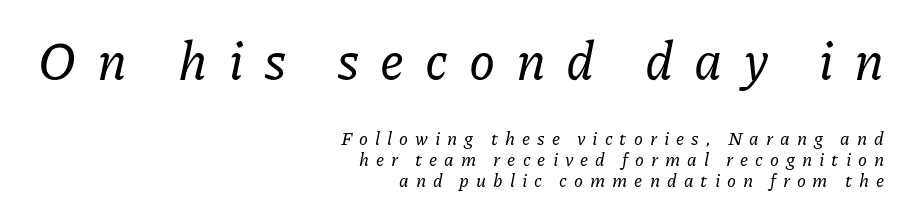
Check the space under the baseline: it is left empty. Designer's note — italics engaged. The letters advance in unequal steps, a hallmark of proportional type. There is plenty of visible air inserted between adjacent glyphs. A serif font was chosen for this passage. This rendering uses right alignment, leaving the left contour irregular.
